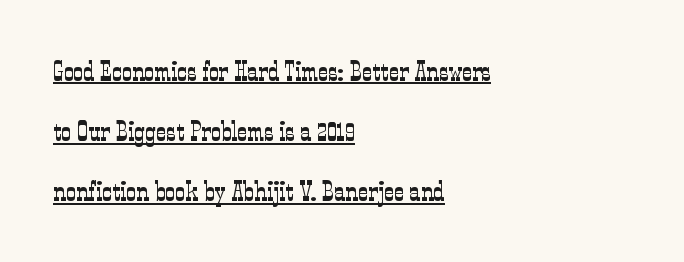
Q: Is the text bold? A: No.
Q: Is the text italic (slanted)? A: No, it is upright.
Q: Is the typeface a serif or a sans-serif typeface? A: Serif.
Q: Is the text underlined? A: Yes.
Q: How is the paragraph aligned? A: Left-aligned.
Q: Is the spacing between letters normal or unusually wide? A: Normal.
Q: Is the spacing between lines tight, normal or loose? A: Loose.
Q: Width (condensed, normal, or wide)? A: Condensed.
Q: Stroke contrast? A: Low.
Q: x-height? A: Medium.
Q: Monospaced? A: No.
